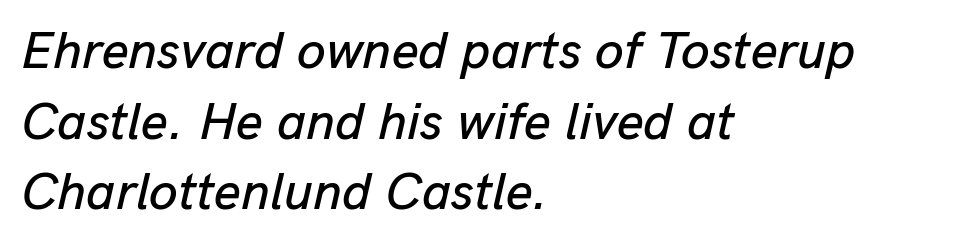
The image shows 52 px text type, italic (leaning right); set left-aligned, normal line spacing (1.36x), normal letter spacing, not underlined; low stroke contrast and a medium x-height.
